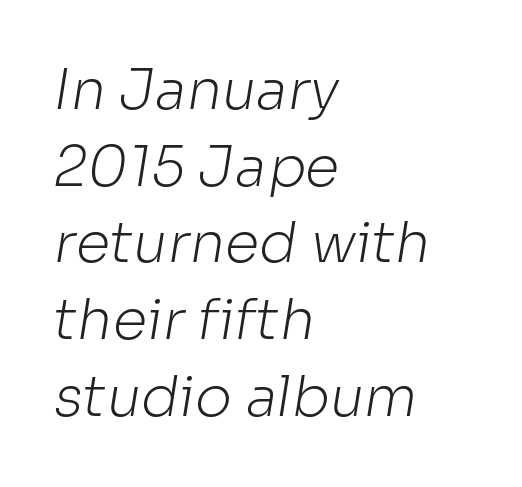
Nobody drew a line under any word here. A student would call this left alignment; a typographer would say flush left, rag right. Each stroke keeps to a modest, everyday thickness or less. The block of text has a typical density, with ordinary space between rows. Each letter keeps its own natural width here, so spacing adapts to shape.
